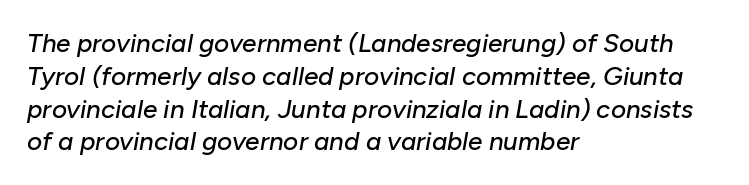
Q: Is the text italic (slanted)? A: Yes, it leans right by about 10 degrees.
Q: Is the text underlined? A: No.
Q: How is the paragraph aligned? A: Left-aligned.
Q: Is the spacing between letters normal or unusually wide? A: Normal.
Q: Is the spacing between lines tight, normal or loose? A: Normal.
